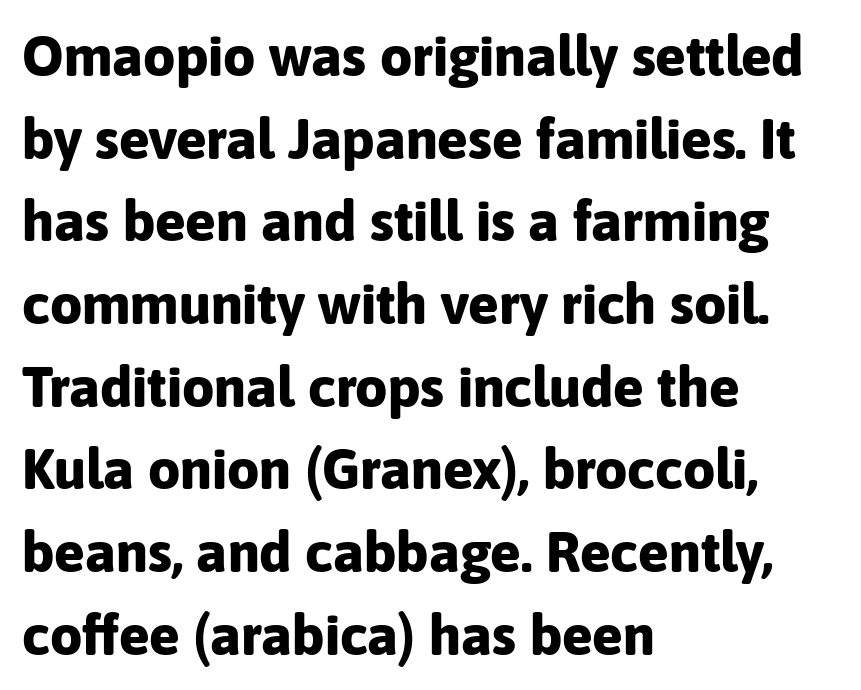
The image shows 57 px bold sans-serif type, upright; set left-aligned, normal line spacing (1.45x), normal letter spacing, not underlined; low stroke contrast and a medium x-height.
